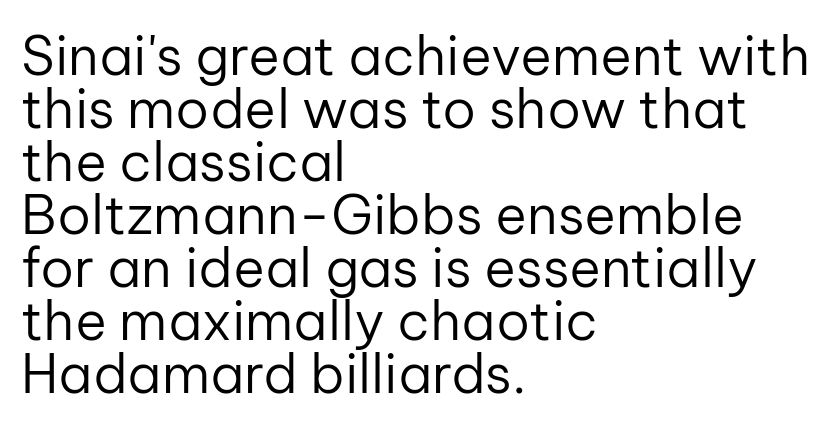
Q: Is the text bold? A: No.
Q: Is the text italic (slanted)? A: No, it is upright.
Q: Is the typeface a serif or a sans-serif typeface? A: Sans-serif.
Q: Is the text underlined? A: No.
Q: How is the paragraph aligned? A: Left-aligned.
Q: Is the spacing between letters normal or unusually wide? A: Normal.
Q: Is the spacing between lines tight, normal or loose? A: Tight.
Q: Width (condensed, normal, or wide)? A: Normal.
Q: Stroke contrast? A: Low.
Q: x-height? A: Medium.
Q: Monospaced? A: No.
